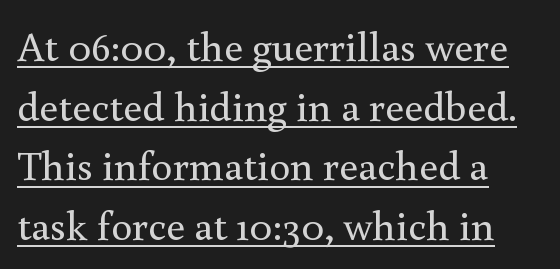
{"serif": "yes", "italic": "no", "bold": "no", "weight": "regular", "width": "normal", "x_height": "small", "monospaced": "no", "underline": "yes", "align": "left", "line_spacing": "normal", "line_spacing_ratio": 1.42, "letter_spacing": "normal", "letter_spacing_em": 0.0, "glyph_px": 42}
